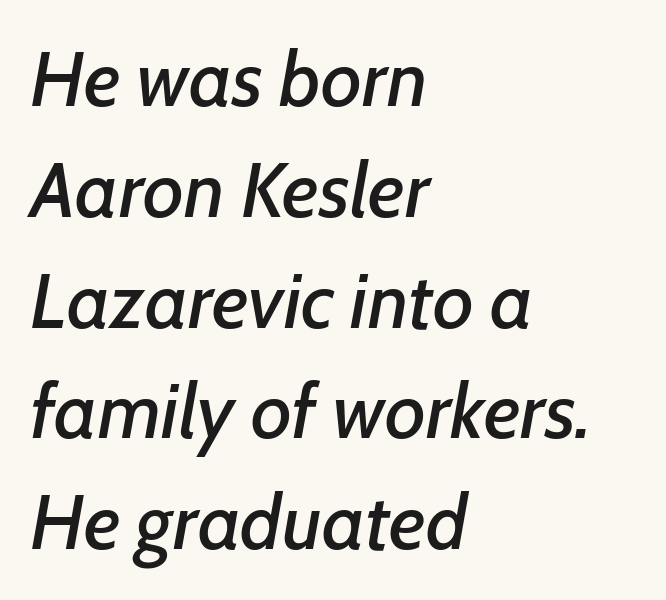
Spacing verdict: proportional, widths tailored to each character. Honestly, there is no underline to notice here at all. The lines sit at an ordinary, default distance from one another. Casual observation: everything's shoved over to the left.
